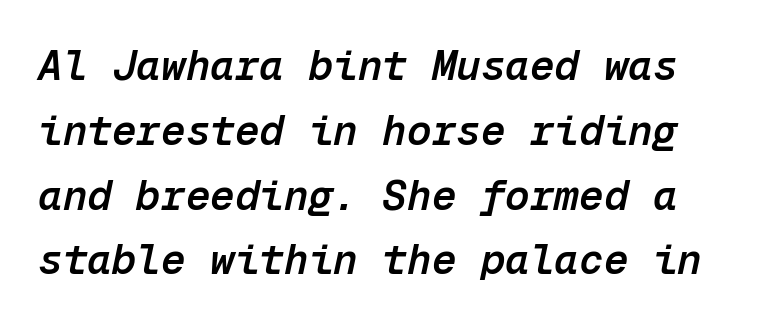
{"italic": "yes", "lean": "right", "slant_degrees": 12, "bold": "semi", "weight": "semibold", "width": "normal", "stroke_contrast": "low", "x_height": "medium", "monospaced": "yes", "underline": "no", "line_spacing": "normal", "line_spacing_ratio": 1.58, "letter_spacing": "normal", "letter_spacing_em": 0.0, "glyph_px": 41}
